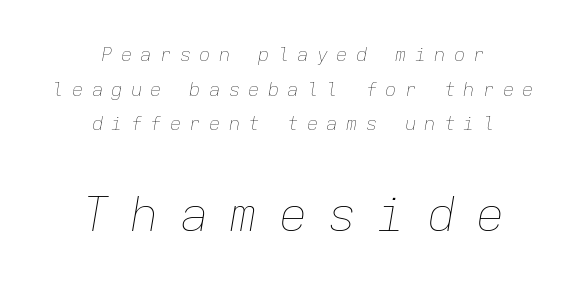
The baseline area is clear. Observe the lean: these are italic letterforms. Think of a typewriter: that constant character pitch is what you see here. Glyph-to-glyph distance is far greater than everyday printed text. Weight: not bold — regular or lighter.
